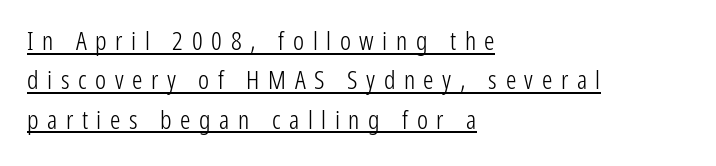
Q: Is the text bold? A: No.
Q: Is the text italic (slanted)? A: No, it is upright.
Q: Is the text underlined? A: Yes.
Q: How is the paragraph aligned? A: Left-aligned.
Q: Is the spacing between letters normal or unusually wide? A: Unusually wide.
Q: Is the spacing between lines tight, normal or loose? A: Normal.
